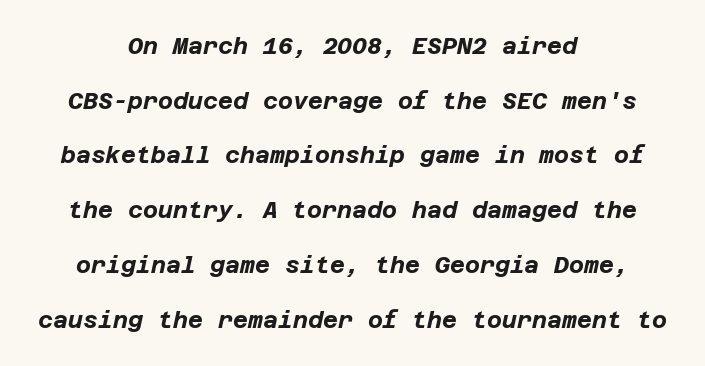
You'd pick this weight for a headline — it's a proper bold. How are the letters spaced? Ordinarily, with no added tracking. This sample trades compactness for vertical openness between lines. The lines in this sample share a center point and differ in where they start and stop. Observe the lean: these are italic letterforms. Decoration check: the copy has no underline.
